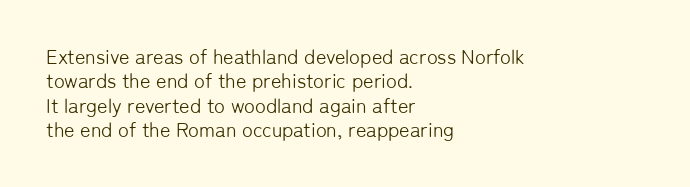
Q: Is the text bold? A: No.
Q: Is the text italic (slanted)? A: No, it is upright.
Q: Is the text underlined? A: No.
Q: How is the paragraph aligned? A: Left-aligned.
Q: Is the spacing between letters normal or unusually wide? A: Normal.
